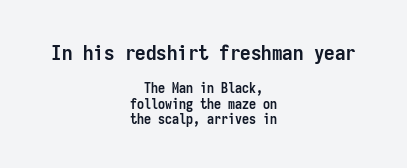
{"italic": "no", "bold": "yes", "underline": "no", "align": "center", "line_spacing": "tight", "line_spacing_ratio": 1.11, "letter_spacing": "normal", "letter_spacing_em": 0.0, "larger_block": "first", "size_ratio": 1.5, "glyph_px": 21}
